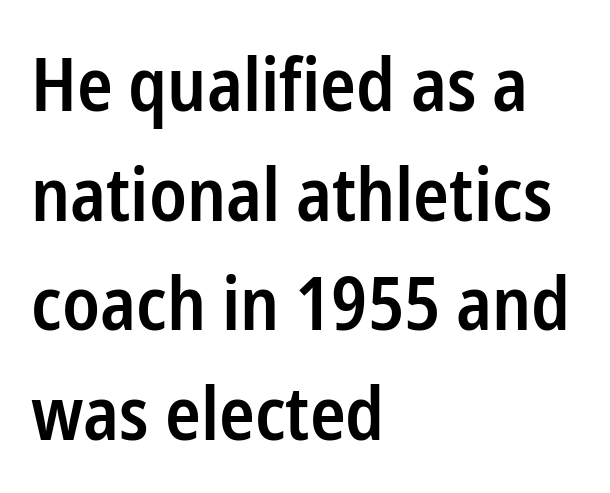
Q: Is the text bold? A: Semi-bold.
Q: Is the text italic (slanted)? A: No, it is upright.
Q: Is the typeface a serif or a sans-serif typeface? A: Sans-serif.
Q: Is the text underlined? A: No.
Q: How is the paragraph aligned? A: Left-aligned.
Q: Is the spacing between letters normal or unusually wide? A: Normal.
Q: Is the spacing between lines tight, normal or loose? A: Normal.
Q: Width (condensed, normal, or wide)? A: Condensed.
Q: Stroke contrast? A: Low.
Q: x-height? A: Medium.
Q: Monospaced? A: No.
